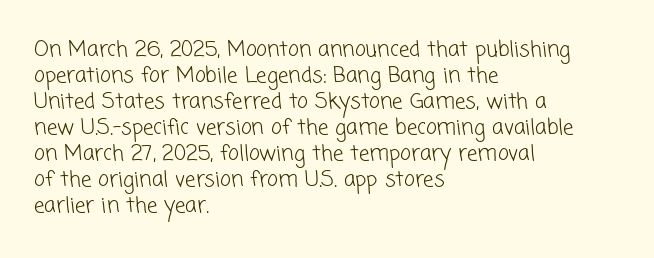
One-word summary of the alignment: left. Spacing between characters is what you'd get straight out of the box. A bare baseline throughout the passage. The weight would be labelled regular, book, light, or lighter still.
